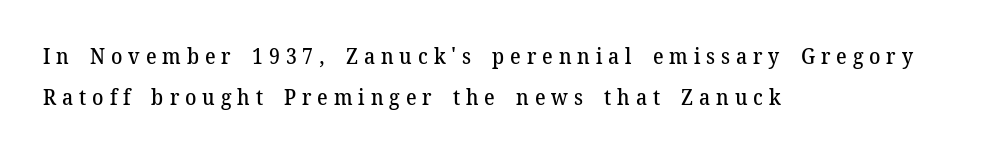
Caption: multi-line text, flush left, ragged right. Is there any slant? The stems are plumb. How heavy is the stroke? Medium-heavy — a semibold, shy of bold. The rendering inserts visible extra space after every character. The rendering uses a large line-height, opening up the rows.
